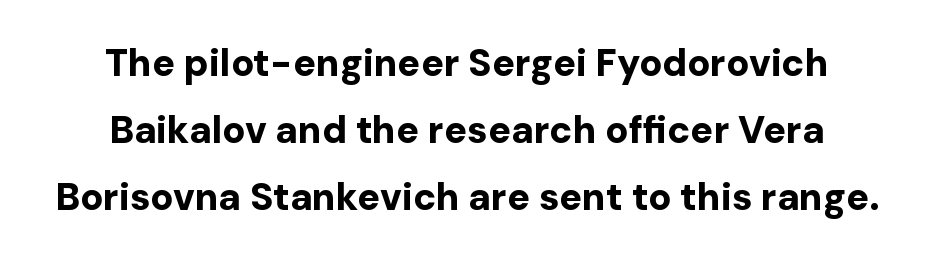
The image shows 38 px bold sans-serif type, upright; set centered, line spacing 1.76x, normal letter spacing, not underlined; low stroke contrast and a medium x-height.
